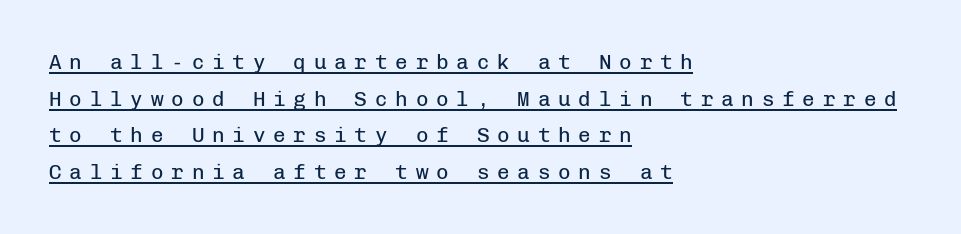
Q: Is the text bold? A: No.
Q: Is the text italic (slanted)? A: No, it is upright.
Q: Is the text underlined? A: Yes.
Q: How is the paragraph aligned? A: Left-aligned.
Q: Is the spacing between letters normal or unusually wide? A: Unusually wide.
